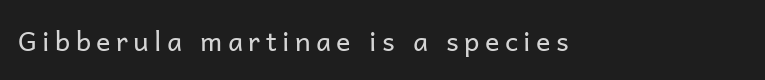
The image shows 27 px text type, upright; set unusually wide letter spacing (+0.2 em), not underlined.
